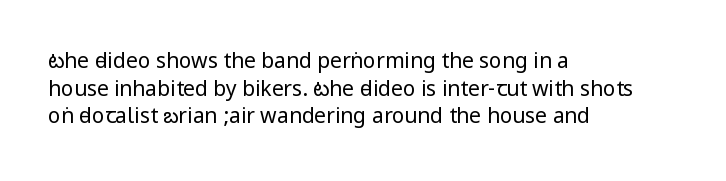
Q: Is the text bold? A: No.
Q: Is the text italic (slanted)? A: No, it is upright.
Q: Is the text underlined? A: No.
Q: How is the paragraph aligned? A: Left-aligned.
Q: Is the spacing between letters normal or unusually wide? A: Normal.
Q: Is the spacing between lines tight, normal or loose? A: Normal.
